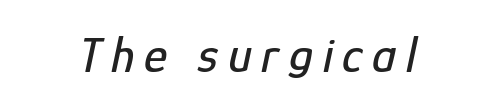
This sample has the flowing, uneven cadence of proportional lettering. Yep, that's italic — everything's leaning. Check the space under the baseline: it is left empty.
